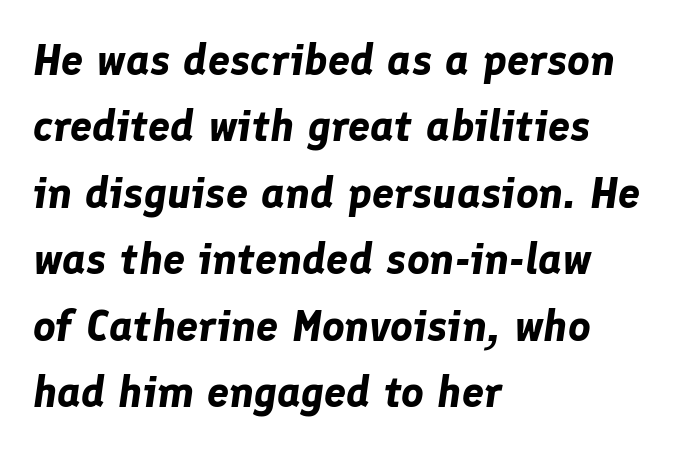
The image shows 44 px bold type, italic (leaning right); set left-aligned, normal line spacing (1.51x), normal letter spacing, not underlined; low stroke contrast and a medium x-height.
